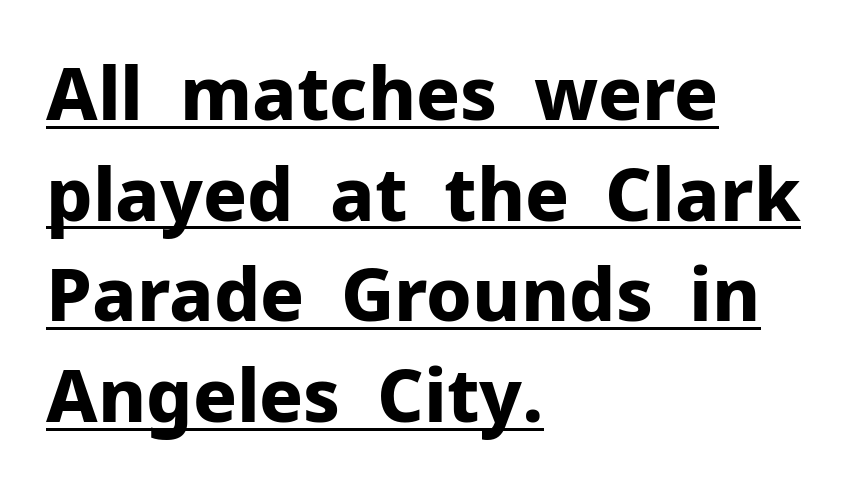
Q: Is the text bold? A: Yes.
Q: Is the text italic (slanted)? A: No, it is upright.
Q: Is the typeface a serif or a sans-serif typeface? A: Sans-serif.
Q: Is the text underlined? A: Yes.
Q: How is the paragraph aligned? A: Left-aligned.
Q: Is the spacing between letters normal or unusually wide? A: Normal.
Q: Is the spacing between lines tight, normal or loose? A: Normal.
Q: Width (condensed, normal, or wide)? A: Normal.
Q: Stroke contrast? A: Low.
Q: x-height? A: Medium.
Q: Monospaced? A: No.
